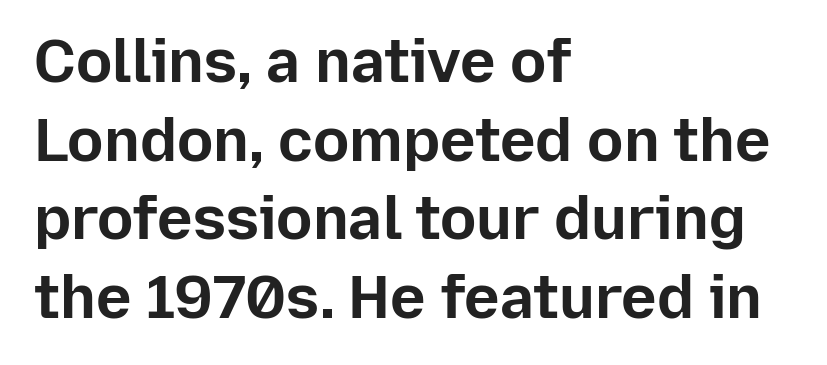
Q: Is the text bold? A: Yes.
Q: Is the text italic (slanted)? A: No, it is upright.
Q: Is the typeface a serif or a sans-serif typeface? A: Sans-serif.
Q: Is the text underlined? A: No.
Q: How is the paragraph aligned? A: Left-aligned.
Q: Is the spacing between letters normal or unusually wide? A: Normal.
Q: Is the spacing between lines tight, normal or loose? A: Normal.
Q: Width (condensed, normal, or wide)? A: Normal.
Q: Stroke contrast? A: Low.
Q: x-height? A: Medium.
Q: Monospaced? A: No.
